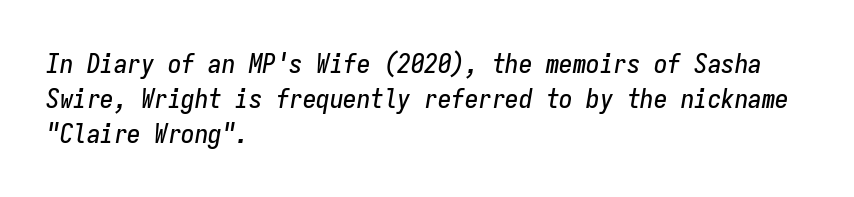
The image shows 27 px text type, italic (leaning right); set left-aligned, normal line spacing (1.29x), normal letter spacing, not underlined.
